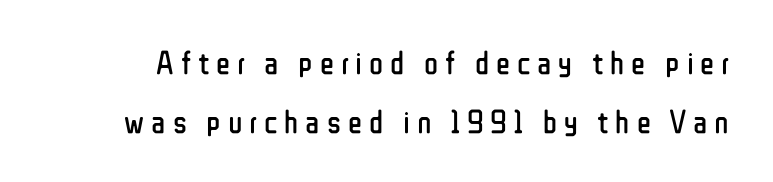
The image shows 33 px regular-weight, condensed sans-serif type, upright; set line spacing 1.8x, unusually wide letter spacing (+0.21 em), not underlined; low stroke contrast and a medium x-height.
